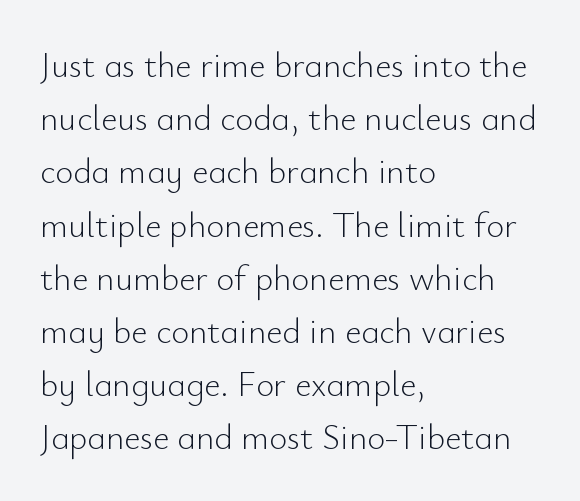
{"serif": "no", "italic": "no", "bold": "no", "weight": "light", "width": "normal", "stroke_contrast": "low", "x_height": "small", "monospaced": "no", "underline": "no", "align": "left", "line_spacing": "normal", "line_spacing_ratio": 1.52, "letter_spacing": "normal", "letter_spacing_em": 0.0, "glyph_px": 35}
